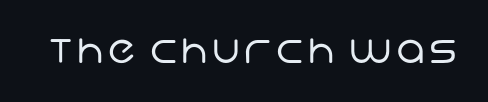
The image shows 40 px regular-weight sans-serif type; set not underlined; low stroke contrast and a large x-height.
